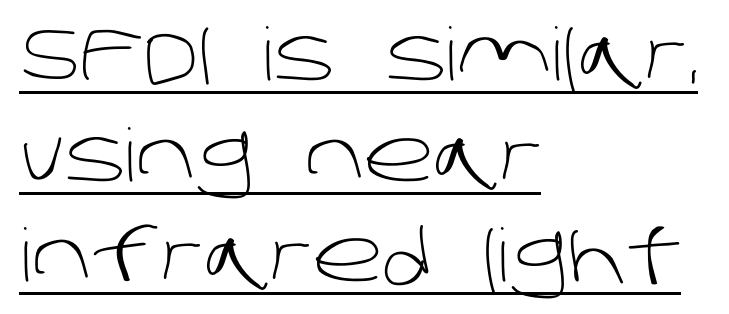
Quick note: underline on. The passage shown is not bold in any degree. Caption: multi-line text, flush left, ragged right. Each word holds together tightly as a unit, with standard inter-letter gaps. These lines are composed in type without serifs. Vertically, the passage feels balanced, rows spaced as you'd expect.
